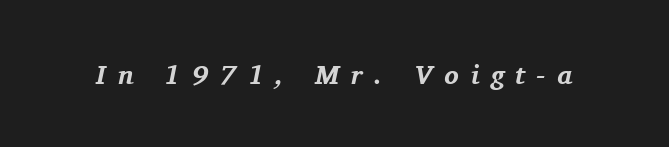
Q: Is the text bold? A: Yes.
Q: Is the text italic (slanted)? A: Yes, it leans right by about 11 degrees.
Q: Is the text underlined? A: No.
Q: Is the spacing between letters normal or unusually wide? A: Unusually wide.
